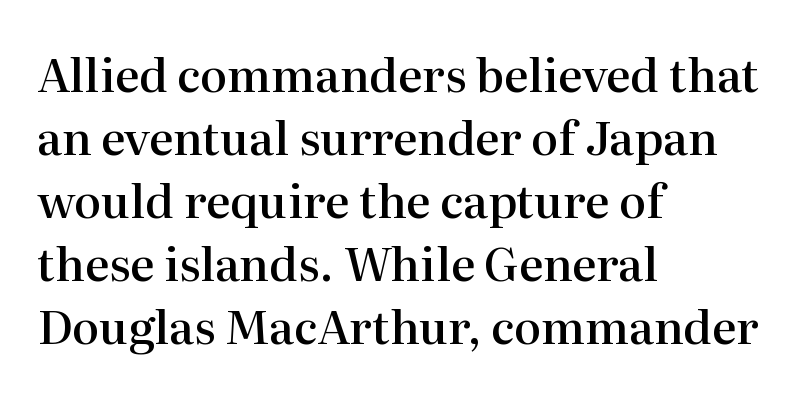
Inter-character spacing is left at the font's built-in metrics. The passage shown is semibold, sitting just below true bold. The compositor pushed each line to the left boundary. A typesetter would label this face a serif. The zone under the glyphs is completely vacant.
